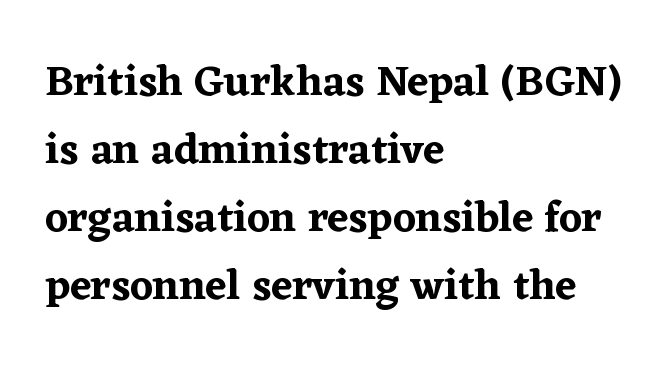
{"serif": "yes", "italic": "no", "width": "normal", "stroke_contrast": "low", "x_height": "medium", "monospaced": "no", "underline": "no", "align": "left", "line_spacing": "normal", "line_spacing_ratio": 1.58, "letter_spacing": "normal", "letter_spacing_em": 0.0, "glyph_px": 43}
